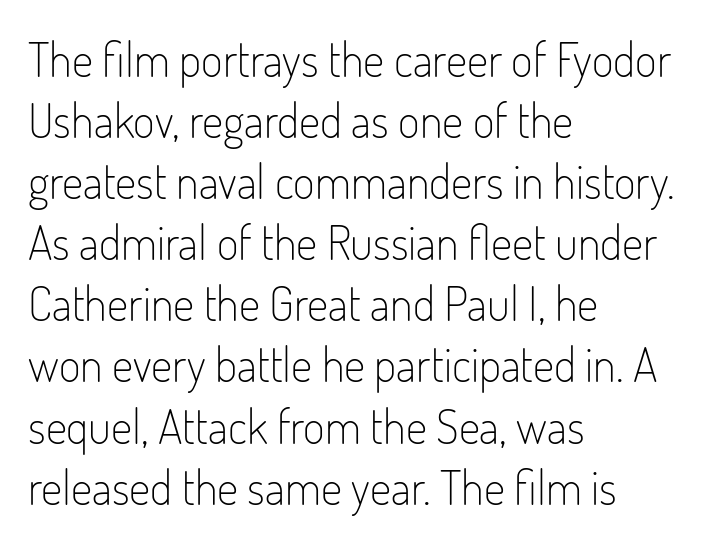
{"serif": "no", "italic": "no", "bold": "no", "weight": "light", "width": "condensed", "stroke_contrast": "low", "x_height": "small", "monospaced": "no", "underline": "no", "align": "left", "line_spacing": "normal", "line_spacing_ratio": 1.3, "letter_spacing": "normal", "letter_spacing_em": 0.0, "glyph_px": 47}
